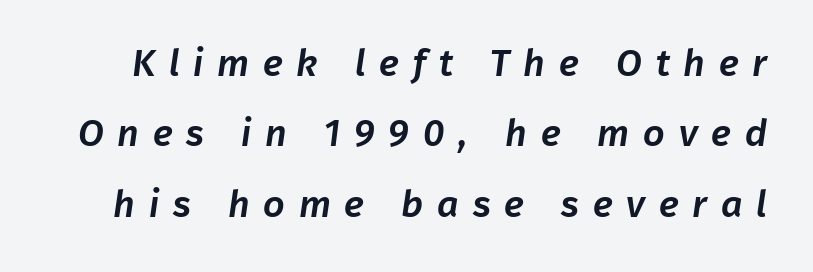
This sample uses a sans-serif face. A clean baseline with only descenders dipping below it. This rendering widens character spacing well past its baseline value. The letters advance in unequal steps, a hallmark of proportional type.
